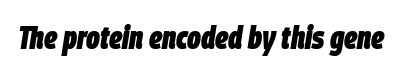
The image shows 32 px heavy, condensed type, italic (leaning right); set normal letter spacing, not underlined; low stroke contrast and a large x-height.
